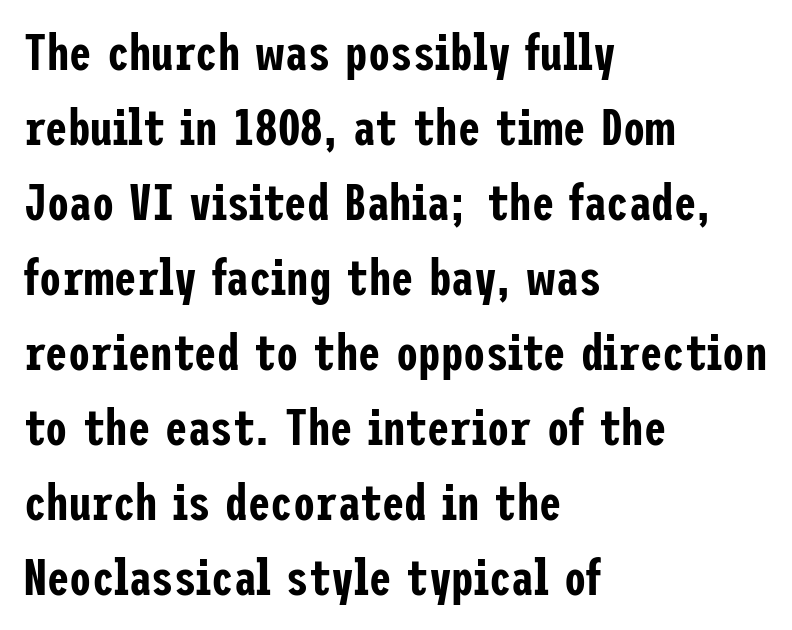
{"serif": "no", "italic": "no", "width": "condensed", "stroke_contrast": "low", "x_height": "medium", "underline": "no", "align": "left", "line_spacing": "normal", "line_spacing_ratio": 1.5, "letter_spacing": "normal", "letter_spacing_em": 0.0, "glyph_px": 50}
